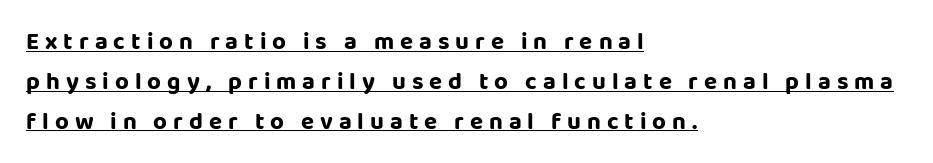
{"italic": "no", "underline": "yes", "align": "left", "line_spacing": "normal", "line_spacing_ratio": 1.66, "letter_spacing": "wide", "letter_spacing_em": 0.25, "glyph_px": 24}
